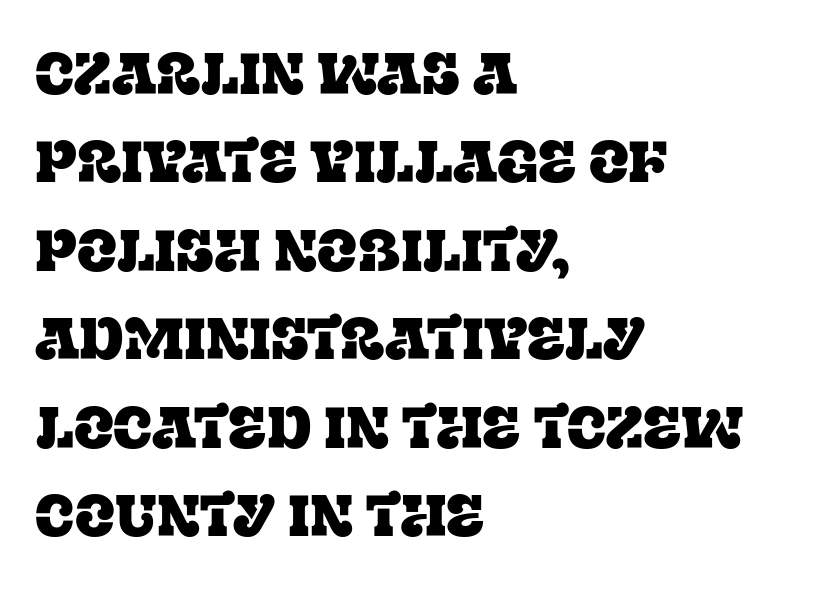
Q: Is the text italic (slanted)? A: No, it is upright.
Q: Is the typeface a serif or a sans-serif typeface? A: Serif.
Q: Is the text underlined? A: No.
Q: How is the paragraph aligned? A: Left-aligned.
Q: Is the spacing between letters normal or unusually wide? A: Normal.
Q: Is the spacing between lines tight, normal or loose? A: Normal.
Q: Width (condensed, normal, or wide)? A: Normal.
Q: Stroke contrast? A: Low.
Q: x-height? A: Large.
Q: Monospaced? A: No.
